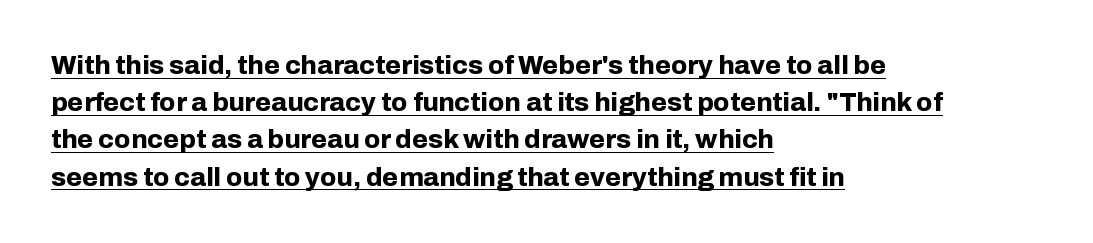
The image shows 26 px bold type, upright; set left-aligned, normal line spacing (1.43x), normal letter spacing, underlined.
